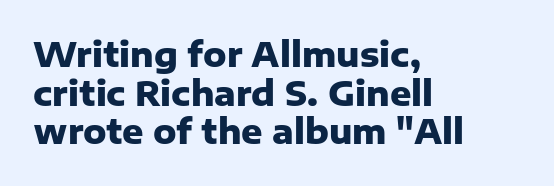
{"serif": "no", "italic": "no", "bold": "yes", "weight": "heavy", "width": "normal", "stroke_contrast": "low", "x_height": "medium", "monospaced": "no", "underline": "no", "align": "left", "line_spacing_ratio": 1.17, "letter_spacing": "normal", "letter_spacing_em": 0.0, "glyph_px": 33}
